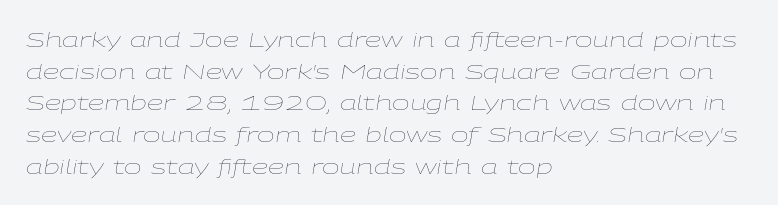
Q: Is the text bold? A: No.
Q: Is the text italic (slanted)? A: Yes, it leans right by about 9 degrees.
Q: Is the text underlined? A: No.
Q: How is the paragraph aligned? A: Left-aligned.
Q: Is the spacing between letters normal or unusually wide? A: Normal.
Q: Is the spacing between lines tight, normal or loose? A: Normal.
